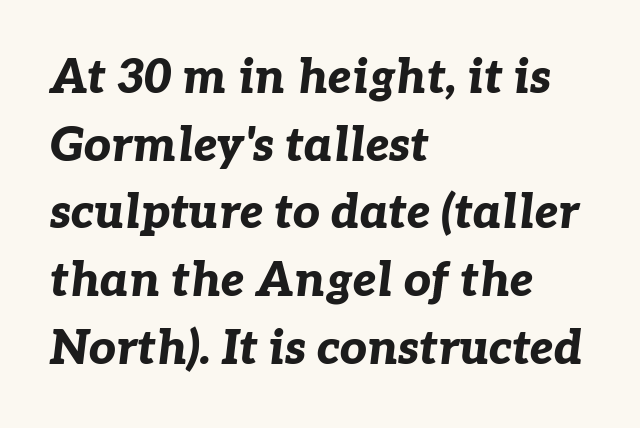
{"italic": "yes", "lean": "right", "slant_degrees": 7, "bold": "yes", "weight": "bold", "width": "normal", "stroke_contrast": "low", "x_height": "medium", "monospaced": "no", "underline": "no", "align": "left", "line_spacing": "normal", "line_spacing_ratio": 1.44, "letter_spacing": "normal", "letter_spacing_em": 0.0, "glyph_px": 47}
